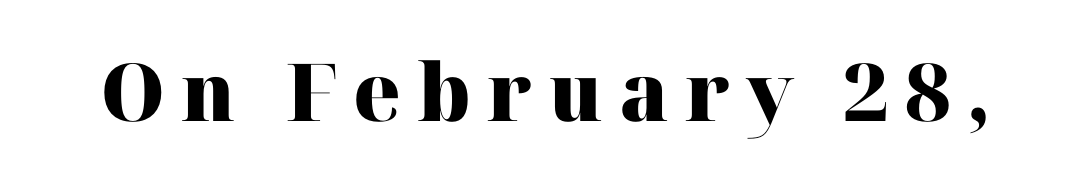
Loose tracking; the words dissolve into strings of separated letters. Examine the stroke ends and you'll spot serifs. On the weight axis this lands at bold, roughly 700. Designer's note — italics off, roman on. The letters advance in unequal steps, a hallmark of proportional type. Underline: absent.
